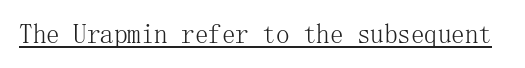
Vertical stems look standard width or narrower in stroke. This sample carries an underscore along the baseline area. Notice how the stems are strictly vertical — no italics here. Spacing between characters is what you'd get straight out of the box.
